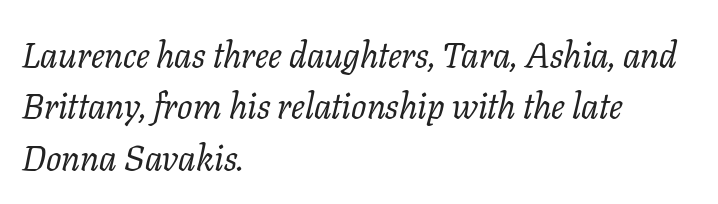
The image shows 36 px regular-weight serif type, italic (leaning right); set left-aligned, normal line spacing (1.43x), normal letter spacing, not underlined; low stroke contrast and a medium x-height.
